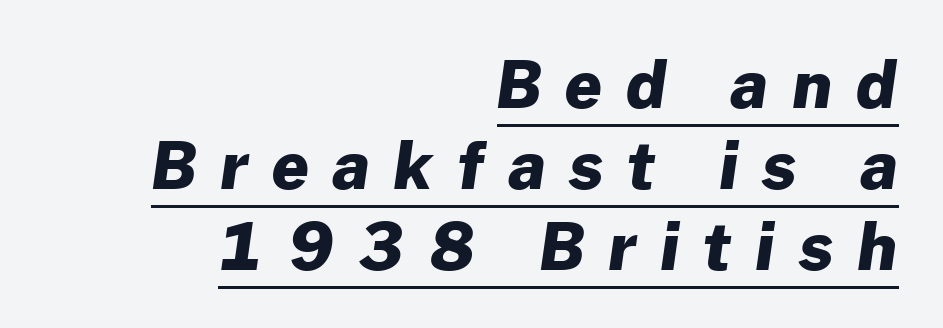
The rendering uses natural spacing where letterforms have individual widths. Look at the bottom of the vertical strokes: they stop flat, with no serifs. Compared with undecorated copy, this sample adds a rule below the words. The horizontal fit of the characters is loose and conspicuously gappy. Short and long lines alike share a common ending point at right.
